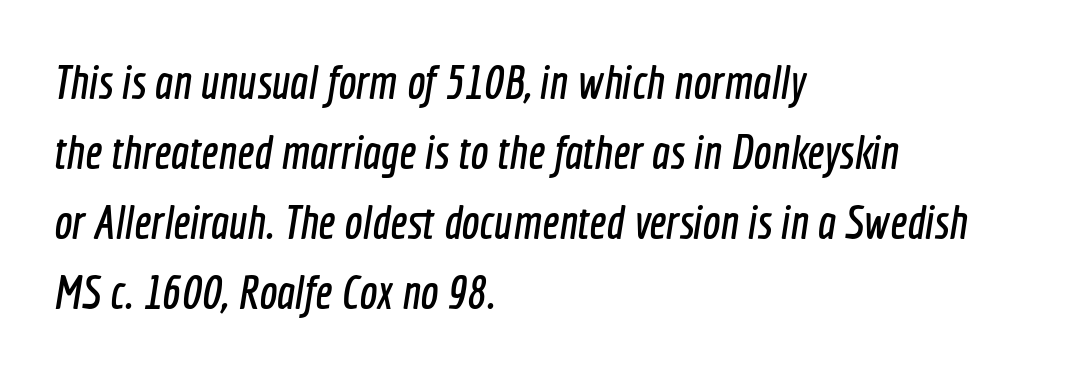
The image shows 48 px condensed sans-serif type; set left-aligned, normal line spacing (1.46x), normal letter spacing, not underlined; a medium x-height.
